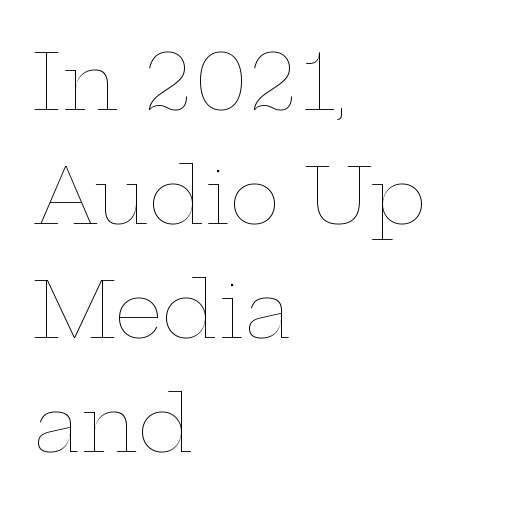
{"italic": "no", "bold": "no", "weight": "thin", "width": "wide", "stroke_contrast": "low", "x_height": "medium", "monospaced": "no", "underline": "no", "align": "left", "line_spacing": "normal", "line_spacing_ratio": 1.48, "letter_spacing": "normal", "letter_spacing_em": 0.0, "glyph_px": 77}
